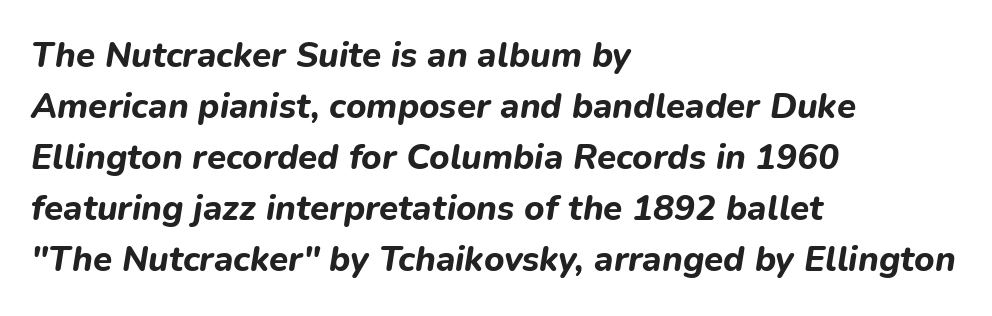
Q: Is the text bold? A: Yes.
Q: Is the text italic (slanted)? A: Yes, it leans right by about 9 degrees.
Q: Is the text underlined? A: No.
Q: How is the paragraph aligned? A: Left-aligned.
Q: Is the spacing between letters normal or unusually wide? A: Normal.
Q: Is the spacing between lines tight, normal or loose? A: Normal.
Q: Width (condensed, normal, or wide)? A: Normal.
Q: Stroke contrast? A: Low.
Q: x-height? A: Medium.
Q: Monospaced? A: No.
